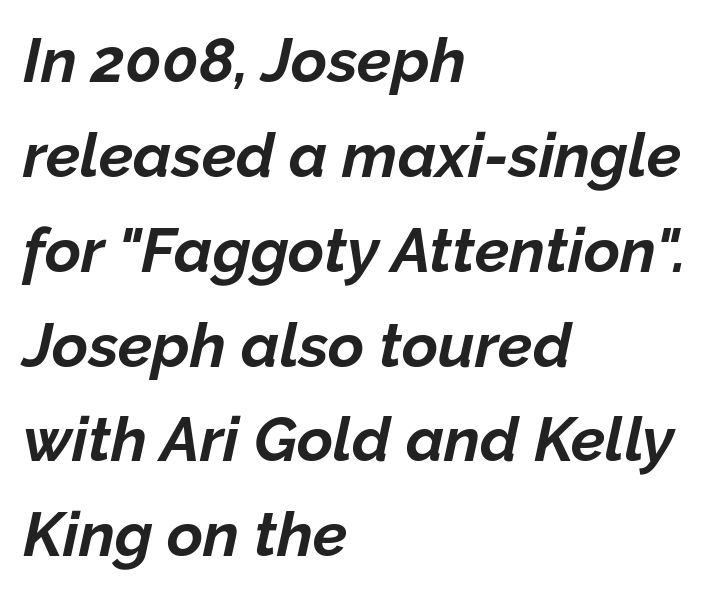
{"italic": "yes", "lean": "right", "slant_degrees": 12, "bold": "yes", "weight": "bold", "width": "normal", "stroke_contrast": "low", "x_height": "medium", "monospaced": "no", "underline": "no", "align": "left", "line_spacing": "normal", "line_spacing_ratio": 1.53, "letter_spacing": "normal", "letter_spacing_em": 0.0, "glyph_px": 62}
